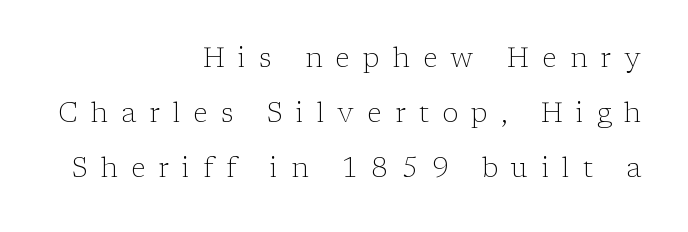
{"italic": "no", "bold": "no", "underline": "no", "align": "right", "line_spacing": "loose", "line_spacing_ratio": 2.03, "letter_spacing": "wide", "letter_spacing_em": 0.49, "glyph_px": 27}
